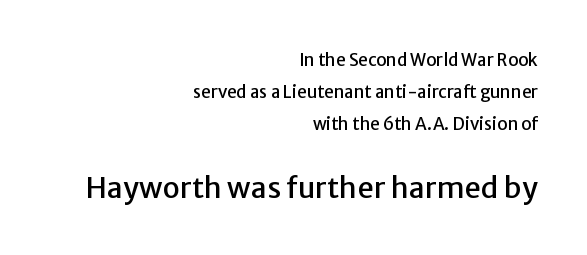
Q: Is the text italic (slanted)? A: No, it is upright.
Q: Is the typeface a serif or a sans-serif typeface? A: Sans-serif.
Q: Is the text underlined? A: No.
Q: How is the paragraph aligned? A: Right-aligned.
Q: Is the spacing between letters normal or unusually wide? A: Normal.
Q: Which block of text is set in a larger size, the first (top) or the second (bottom)? A: The second (bottom) one.
Q: Width (condensed, normal, or wide)? A: Normal.
Q: Stroke contrast? A: Low.
Q: x-height? A: Medium.
Q: Monospaced? A: No.
